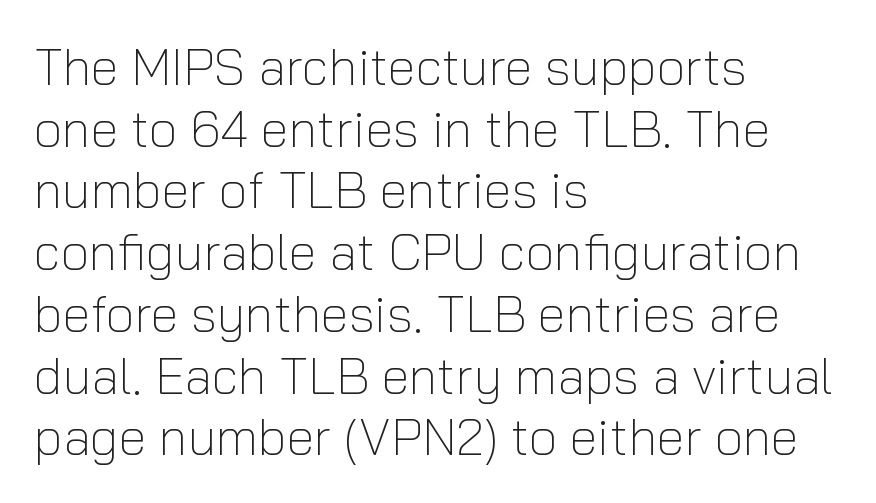
The image shows 51 px light sans-serif type, upright; set left-aligned, line spacing 1.21x, normal letter spacing, not underlined; low stroke contrast and a medium x-height.
